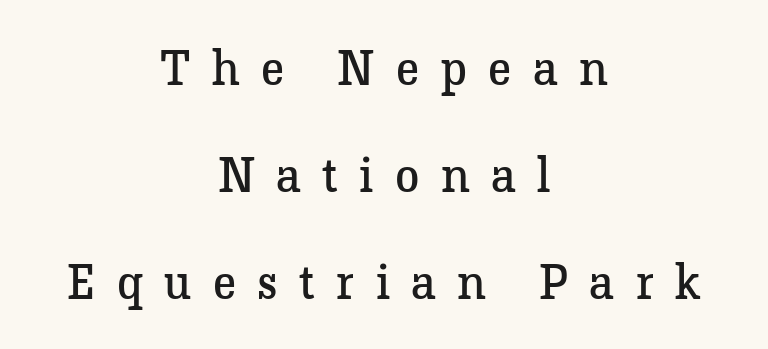
Q: Is the text bold? A: No.
Q: Is the text italic (slanted)? A: No, it is upright.
Q: Is the typeface a serif or a sans-serif typeface? A: Serif.
Q: Is the text underlined? A: No.
Q: How is the paragraph aligned? A: Centered.
Q: Is the spacing between letters normal or unusually wide? A: Unusually wide.
Q: Is the spacing between lines tight, normal or loose? A: Loose.
Q: Width (condensed, normal, or wide)? A: Normal.
Q: Stroke contrast? A: Low.
Q: x-height? A: Medium.
Q: Monospaced? A: No.
